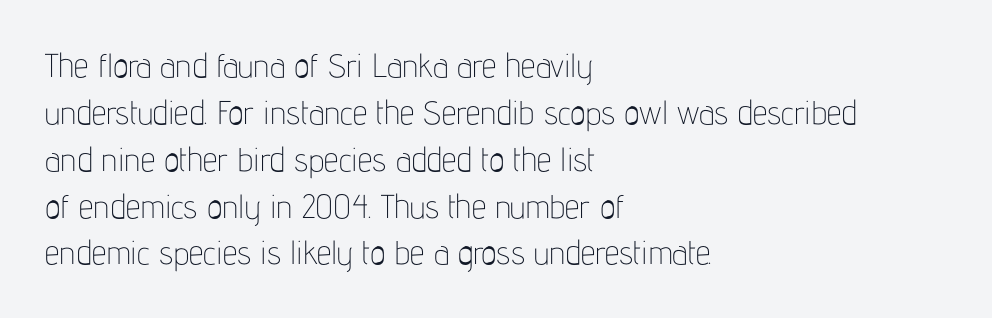
Between one letter and the next there's only the usual sliver of space. Check the space under the baseline: it is left empty. It's the straight-up-and-down kind of type. The setting favours the left margin, as ordinary paragraphs usually do. Each letter keeps its own natural width here, so spacing adapts to shape.
